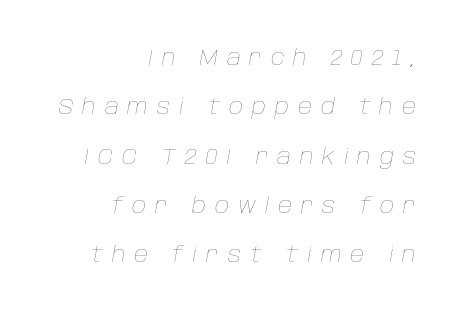
These lines were composed using italics. The space beneath each line is pristine and unruled. Tracking value appears strongly positive — letters spread wide. Stroke mass is kept to a normal reading level or below. Honestly, the rows look like they've been pulled way apart.
